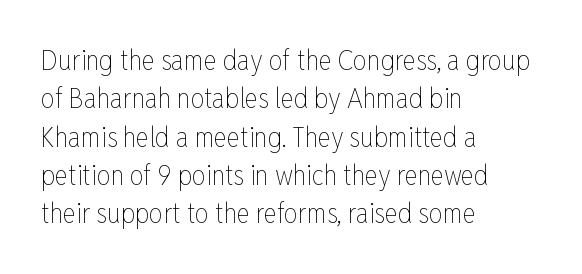
Honestly, the row spacing looks completely unremarkable. Lines of text with bare space underneath. The letters sit at their default tracking, neither squeezed nor spread. A light-to-regular cut is what we see here. Is the block centered? No — it sits flush against the left margin.
